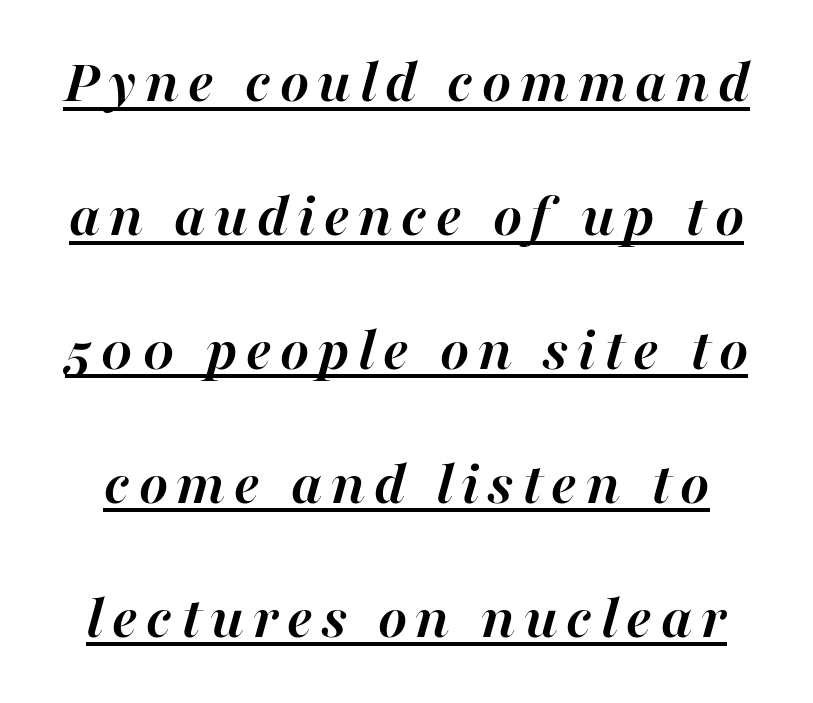
Q: Is the text bold? A: Yes.
Q: Is the text italic (slanted)? A: Yes, it leans right by about 16 degrees.
Q: Is the text underlined? A: Yes.
Q: Is the spacing between lines tight, normal or loose? A: Loose.
Q: Width (condensed, normal, or wide)? A: Normal.
Q: Stroke contrast? A: High.
Q: x-height? A: Medium.
Q: Monospaced? A: No.
